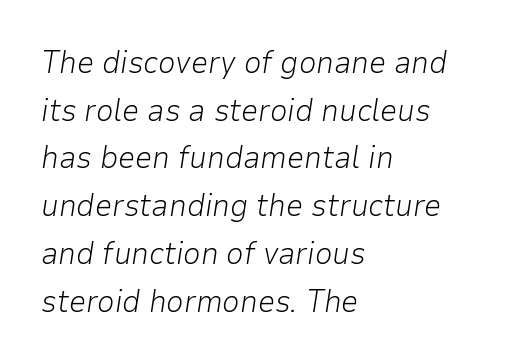
The image shows 31 px light type, italic (leaning right); set left-aligned, normal line spacing (1.54x), normal letter spacing, not underlined; low stroke contrast and a medium x-height.
